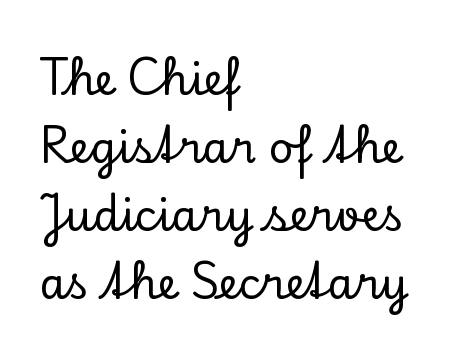
{"italic": "no", "width": "normal", "stroke_contrast": "low", "x_height": "small", "monospaced": "no", "underline": "no", "align": "left", "line_spacing": "normal", "line_spacing_ratio": 1.58, "letter_spacing": "normal", "letter_spacing_em": 0.0, "glyph_px": 43}
